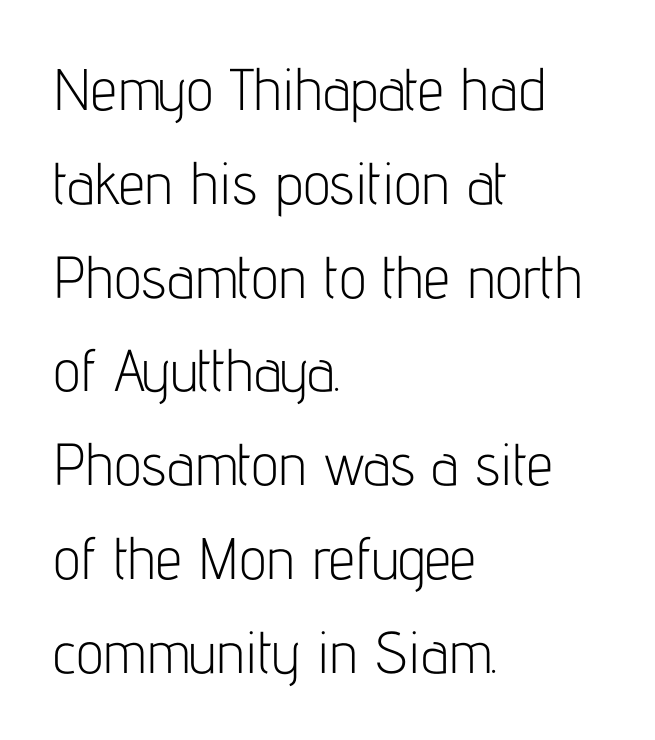
{"serif": "no", "italic": "no", "bold": "no", "weight": "light", "width": "condensed", "stroke_contrast": "low", "x_height": "medium", "monospaced": "no", "underline": "no", "align": "left", "line_spacing": "normal", "line_spacing_ratio": 1.59, "letter_spacing": "normal", "letter_spacing_em": 0.0, "glyph_px": 59}
